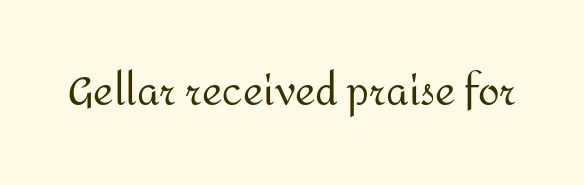
The image shows 39 px regular-weight sans-serif type, upright; set normal letter spacing, not underlined; medium stroke contrast and a medium x-height.
